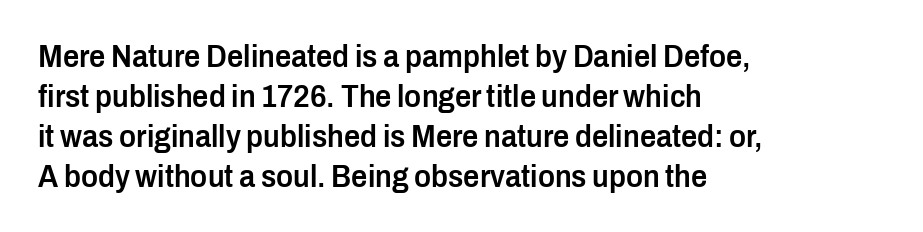
Q: Is the text bold? A: Semi-bold.
Q: Is the text italic (slanted)? A: No, it is upright.
Q: Is the typeface a serif or a sans-serif typeface? A: Sans-serif.
Q: Is the text underlined? A: No.
Q: How is the paragraph aligned? A: Left-aligned.
Q: Is the spacing between letters normal or unusually wide? A: Normal.
Q: Is the spacing between lines tight, normal or loose? A: Normal.
Q: Width (condensed, normal, or wide)? A: Condensed.
Q: Stroke contrast? A: Low.
Q: x-height? A: Medium.
Q: Monospaced? A: No.
